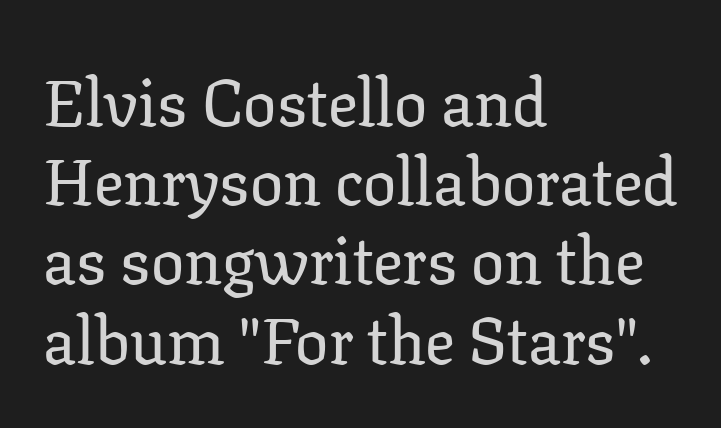
{"serif": "yes", "italic": "no", "width": "normal", "stroke_contrast": "low", "x_height": "medium", "monospaced": "no", "underline": "no", "align": "left", "line_spacing_ratio": 1.2, "letter_spacing": "normal", "letter_spacing_em": 0.0, "glyph_px": 66}
